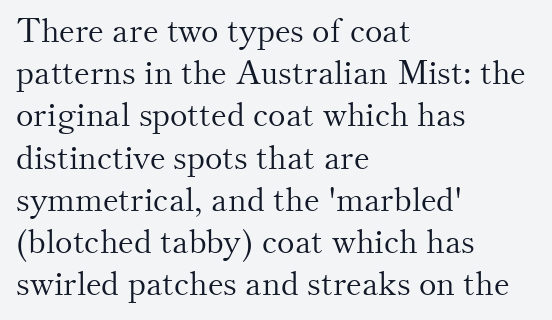
{"serif": "yes", "italic": "no", "bold": "no", "weight": "light", "width": "normal", "stroke_contrast": "medium", "x_height": "small", "monospaced": "no", "underline": "no", "align": "left", "line_spacing": "normal", "line_spacing_ratio": 1.28, "letter_spacing": "normal", "letter_spacing_em": 0.0, "glyph_px": 33}
